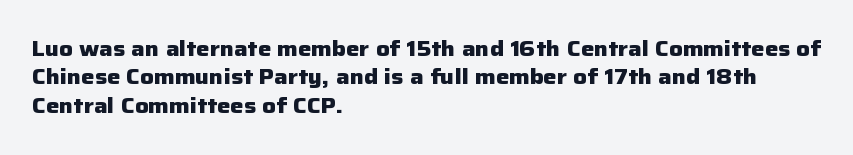
The image shows 21 px bold type, upright; set left-aligned, normal line spacing (1.35x), normal letter spacing, not underlined.
